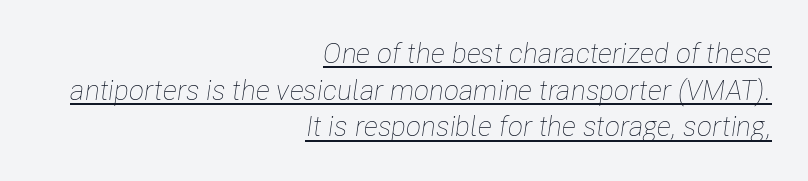
Q: Is the text bold? A: No.
Q: Is the text italic (slanted)? A: Yes, it leans right by about 8 degrees.
Q: Is the text underlined? A: Yes.
Q: How is the paragraph aligned? A: Right-aligned.
Q: Is the spacing between letters normal or unusually wide? A: Normal.
Q: Is the spacing between lines tight, normal or loose? A: Normal.
Q: Width (condensed, normal, or wide)? A: Condensed.
Q: Stroke contrast? A: Low.
Q: x-height? A: Medium.
Q: Monospaced? A: No.
